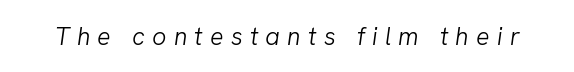
The image shows 25 px text type, italic (leaning right); set unusually wide letter spacing (+0.29 em), not underlined.
